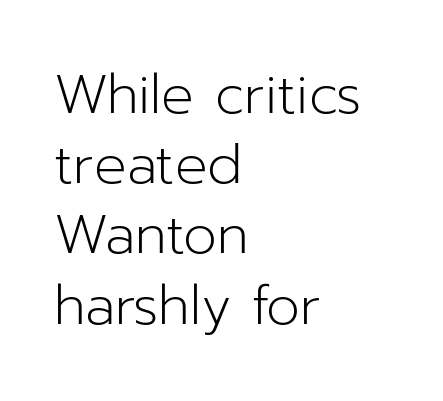
In CSS terms this would be text-align: left. No extra tracking has been applied to these lines. The space between consecutive lines is moderate. Every stem runs plumb, perpendicular to the baseline.
